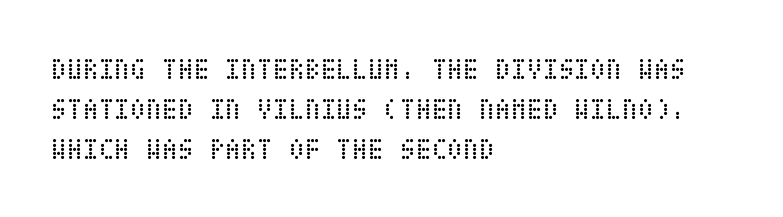
Q: Is the text bold? A: No.
Q: Is the text italic (slanted)? A: No, it is upright.
Q: Is the text underlined? A: No.
Q: How is the paragraph aligned? A: Left-aligned.
Q: Is the spacing between letters normal or unusually wide? A: Normal.
Q: Is the spacing between lines tight, normal or loose? A: Normal.
Q: Width (condensed, normal, or wide)? A: Condensed.
Q: Stroke contrast? A: Low.
Q: x-height? A: Large.
